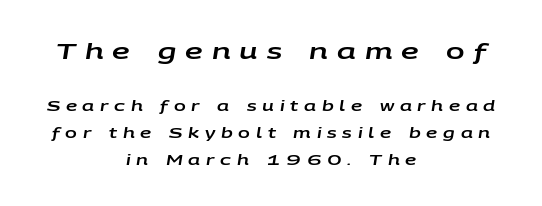
The image shows 22 px text type, italic (leaning right); set centered, loose line spacing (1.92x), unusually wide letter spacing (+0.41 em), not underlined; the first (top) block is 1.57x larger.
